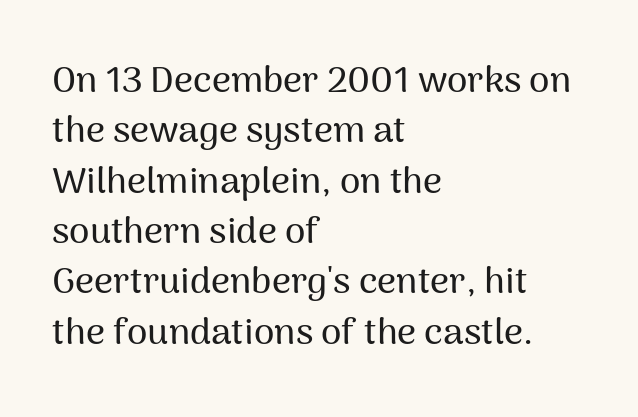
Q: Is the text italic (slanted)? A: No, it is upright.
Q: Is the typeface a serif or a sans-serif typeface? A: Sans-serif.
Q: Is the text underlined? A: No.
Q: How is the paragraph aligned? A: Left-aligned.
Q: Is the spacing between letters normal or unusually wide? A: Normal.
Q: Is the spacing between lines tight, normal or loose? A: Normal.
Q: Width (condensed, normal, or wide)? A: Normal.
Q: Stroke contrast? A: Medium.
Q: x-height? A: Medium.
Q: Monospaced? A: No.
